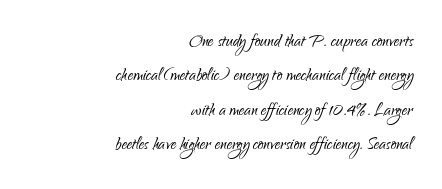
The image shows 22 px text type; set right-aligned, normal line spacing (1.56x), normal letter spacing, not underlined.
